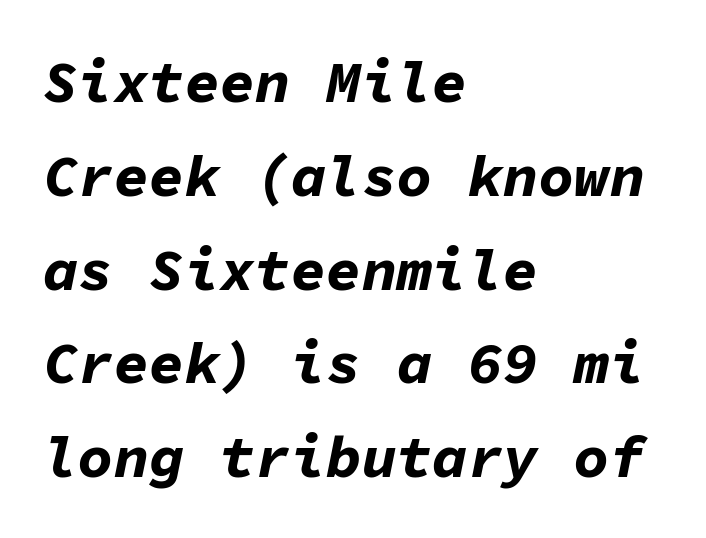
Q: Is the text bold? A: Yes.
Q: Is the text italic (slanted)? A: Yes, it leans right by about 11 degrees.
Q: Is the text underlined? A: No.
Q: How is the paragraph aligned? A: Left-aligned.
Q: Is the spacing between letters normal or unusually wide? A: Normal.
Q: Is the spacing between lines tight, normal or loose? A: Normal.
Q: Width (condensed, normal, or wide)? A: Normal.
Q: Stroke contrast? A: Low.
Q: x-height? A: Medium.
Q: Monospaced? A: Yes.
